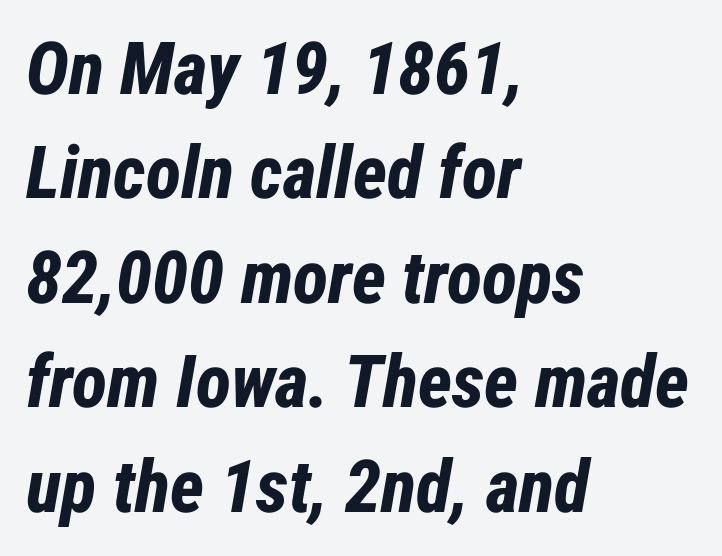
{"italic": "yes", "lean": "right", "slant_degrees": 12, "bold": "yes", "weight": "bold", "width": "condensed", "stroke_contrast": "low", "x_height": "medium", "monospaced": "no", "underline": "no", "align": "left", "line_spacing": "normal", "line_spacing_ratio": 1.43, "letter_spacing": "normal", "letter_spacing_em": 0.0, "glyph_px": 73}
